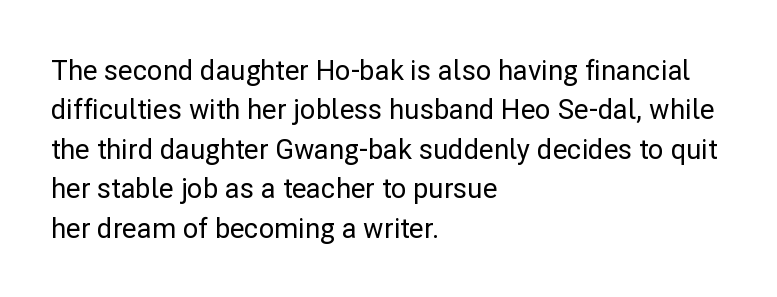
Rule under the text: the space is simply empty. The passage is arranged the way most books set body copy — flush left. This is the regular roman posture of the typeface. Default kerning and tracking; the words read as compact shapes.
